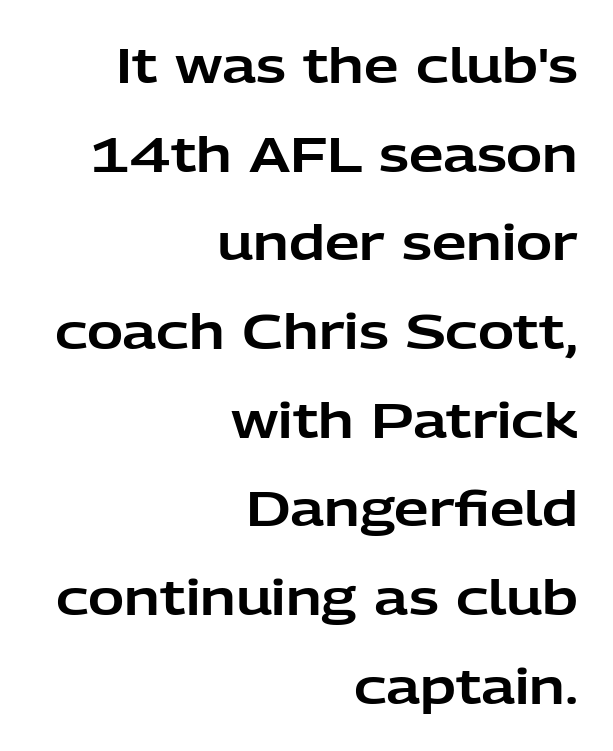
Q: Is the text italic (slanted)? A: No, it is upright.
Q: Is the typeface a serif or a sans-serif typeface? A: Sans-serif.
Q: Is the text underlined? A: No.
Q: How is the paragraph aligned? A: Right-aligned.
Q: Is the spacing between letters normal or unusually wide? A: Normal.
Q: Width (condensed, normal, or wide)? A: Normal.
Q: Stroke contrast? A: Low.
Q: x-height? A: Medium.
Q: Monospaced? A: No.
